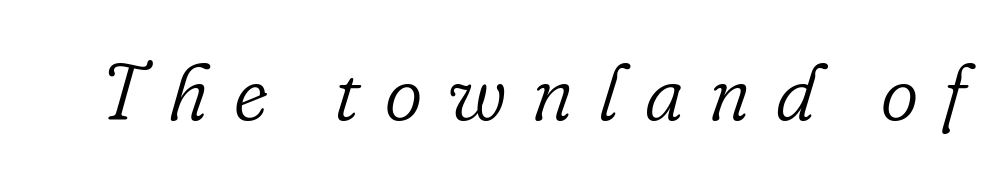
The image shows 80 px light serif type, italic (leaning right); set unusually wide letter spacing (+0.32 em), not underlined; low stroke contrast and a small x-height.
